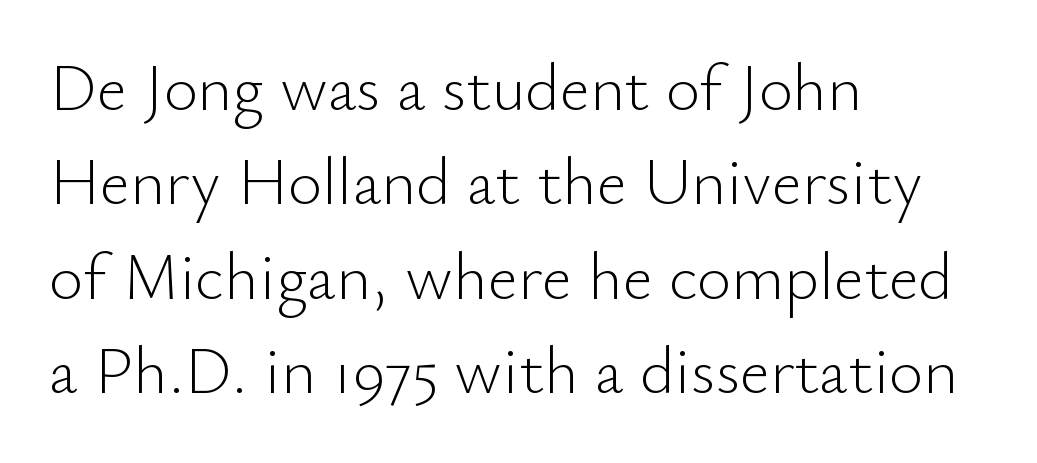
{"serif": "no", "italic": "no", "bold": "no", "weight": "light", "width": "normal", "stroke_contrast": "low", "x_height": "small", "monospaced": "no", "underline": "no", "align": "left", "line_spacing": "normal", "line_spacing_ratio": 1.43, "letter_spacing": "normal", "letter_spacing_em": 0.0, "glyph_px": 66}
